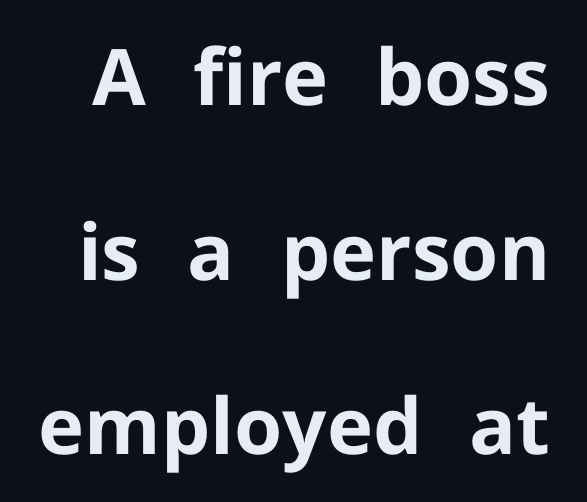
The image shows 78 px bold sans-serif type, upright; set loose line spacing (2.24x), normal letter spacing, not underlined; low stroke contrast and a medium x-height.
